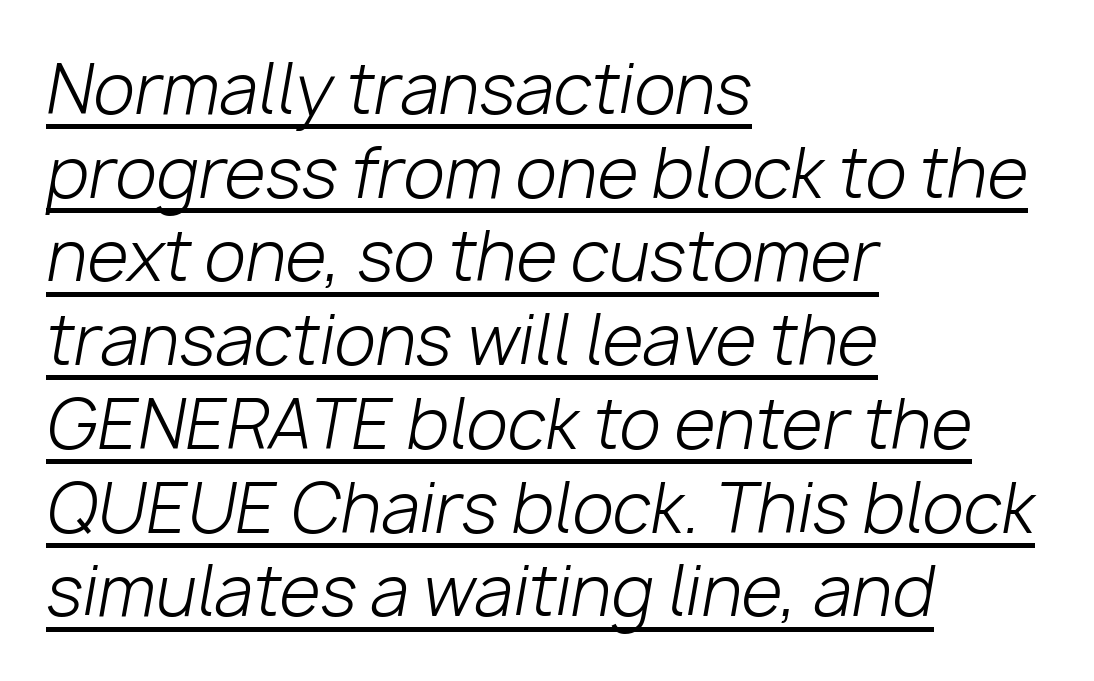
The image shows 67 px light type, italic (leaning right); set left-aligned, normal line spacing (1.25x), normal letter spacing, underlined; low stroke contrast and a medium x-height.
